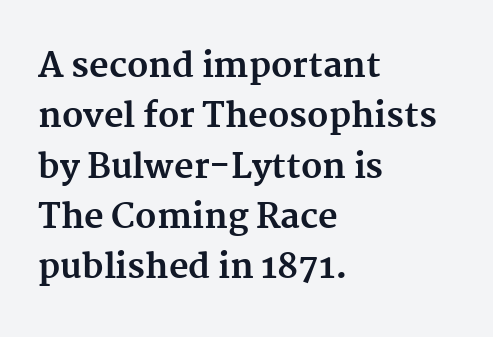
Q: Is the text bold? A: Yes.
Q: Is the text italic (slanted)? A: No, it is upright.
Q: Is the typeface a serif or a sans-serif typeface? A: Serif.
Q: Is the text underlined? A: No.
Q: How is the paragraph aligned? A: Left-aligned.
Q: Is the spacing between letters normal or unusually wide? A: Normal.
Q: Is the spacing between lines tight, normal or loose? A: Normal.
Q: Width (condensed, normal, or wide)? A: Normal.
Q: Stroke contrast? A: Medium.
Q: x-height? A: Medium.
Q: Monospaced? A: No.
